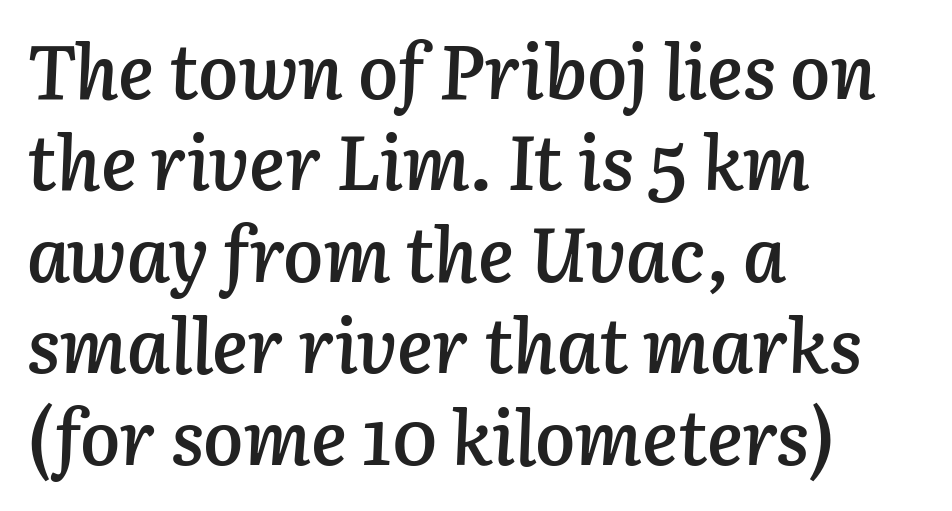
The image shows 75 px semibold type, italic (leaning right); set left-aligned, line spacing 1.22x, normal letter spacing, not underlined; low stroke contrast and a medium x-height.
